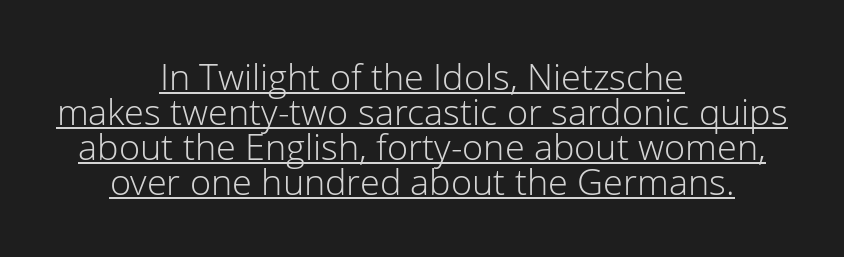
Q: Is the text bold? A: No.
Q: Is the text italic (slanted)? A: No, it is upright.
Q: Is the typeface a serif or a sans-serif typeface? A: Sans-serif.
Q: Is the text underlined? A: Yes.
Q: How is the paragraph aligned? A: Centered.
Q: Is the spacing between letters normal or unusually wide? A: Normal.
Q: Is the spacing between lines tight, normal or loose? A: Tight.
Q: Width (condensed, normal, or wide)? A: Normal.
Q: Stroke contrast? A: Low.
Q: x-height? A: Medium.
Q: Monospaced? A: No.
